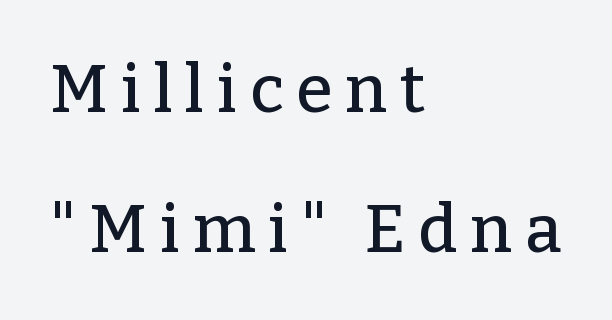
Q: Is the text italic (slanted)? A: No, it is upright.
Q: Is the typeface a serif or a sans-serif typeface? A: Serif.
Q: Is the text underlined? A: No.
Q: How is the paragraph aligned? A: Left-aligned.
Q: Is the spacing between lines tight, normal or loose? A: Loose.
Q: Width (condensed, normal, or wide)? A: Normal.
Q: Stroke contrast? A: Low.
Q: x-height? A: Medium.
Q: Monospaced? A: No.
